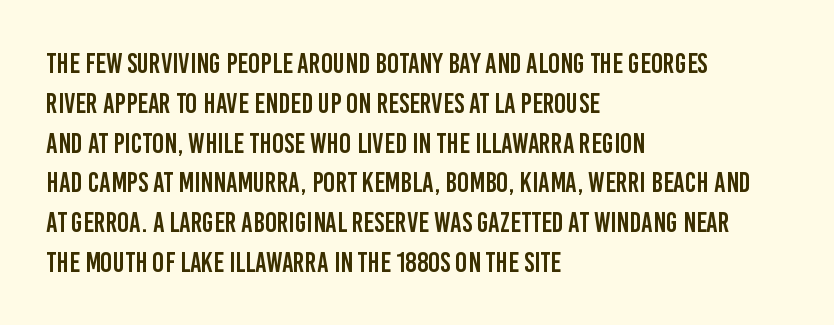
This rendering features lettering with no underline. Vertically, the passage feels balanced, rows spaced as you'd expect. I'd call this a sans setting — the letters go barefoot. Tracking here is standard; glyphs follow each other at the usual distance. Character widths vary here, with narrow letters taking less room than wide ones. Designer's note — italics off, roman on.
